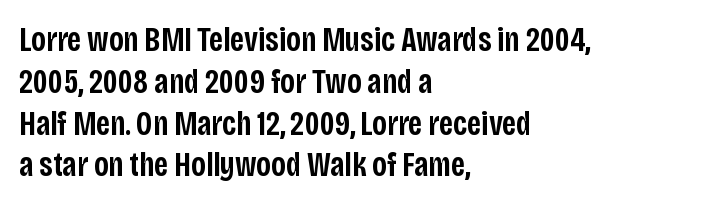
{"serif": "no", "italic": "no", "bold": "semi", "weight": "semibold", "width": "condensed", "stroke_contrast": "low", "x_height": "large", "monospaced": "no", "underline": "no", "align": "left", "line_spacing_ratio": 1.23, "letter_spacing": "normal", "letter_spacing_em": 0.0, "glyph_px": 34}
